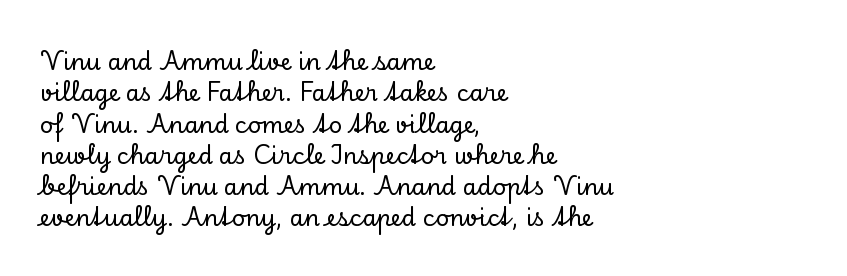
The passage shown is not underscored anywhere. The line texture is even and compact thanks to regular tracking. Nope, not italic — everything's standing straight. Each line starts at the same left margin while the right side varies. Notice how descenders clear the ascenders below comfortably — that's standard leading.
